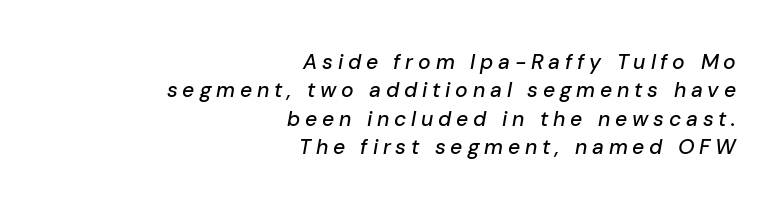
The image shows 21 px text type, italic (leaning right); set right-aligned, normal line spacing (1.35x), unusually wide letter spacing (+0.23 em), not underlined.
